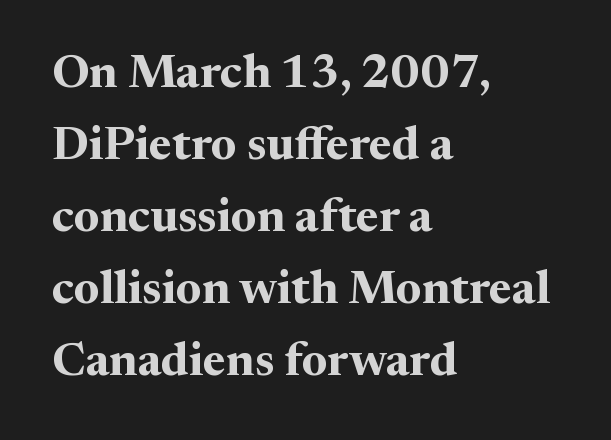
Q: Is the text bold? A: Yes.
Q: Is the text italic (slanted)? A: No, it is upright.
Q: Is the typeface a serif or a sans-serif typeface? A: Serif.
Q: Is the text underlined? A: No.
Q: How is the paragraph aligned? A: Left-aligned.
Q: Is the spacing between letters normal or unusually wide? A: Normal.
Q: Is the spacing between lines tight, normal or loose? A: Normal.
Q: Width (condensed, normal, or wide)? A: Normal.
Q: Stroke contrast? A: Medium.
Q: x-height? A: Medium.
Q: Monospaced? A: No.
